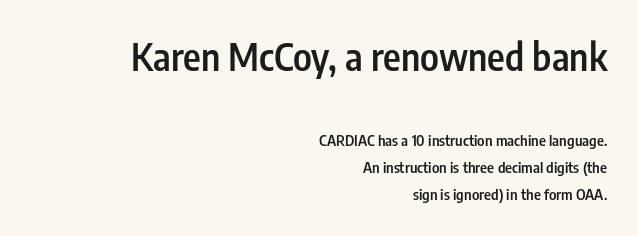
Lines of text with bare space underneath. Italic: no, the glyphs are upright roman. Notice the strokes are somewhat thickened but not fully heavy: this is a semibold. Is the block centered? No — it sits flush against the right margin. Observe the absence of serifs on each vertical stroke in this sample. Proportional: the letters do not fall into vertical columns.
